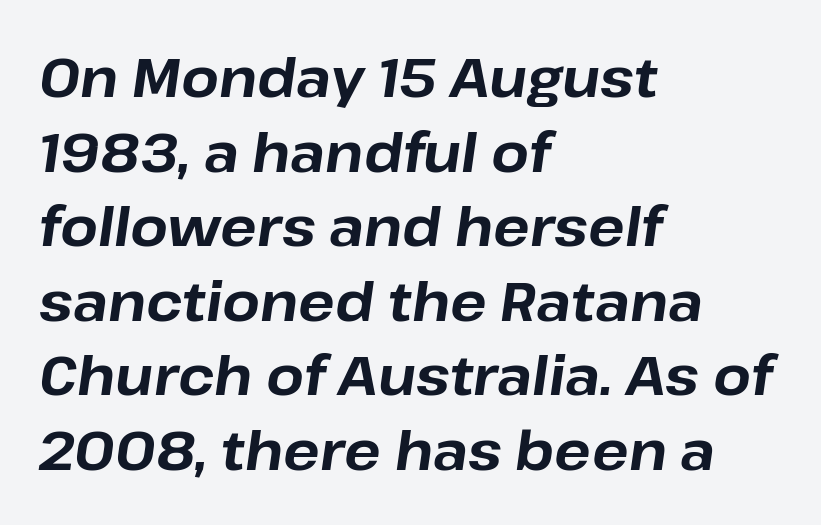
{"italic": "yes", "lean": "right", "slant_degrees": 8, "bold": "yes", "weight": "bold", "width": "normal", "stroke_contrast": "low", "x_height": "medium", "monospaced": "no", "underline": "no", "align": "left", "line_spacing": "normal", "line_spacing_ratio": 1.38, "letter_spacing": "normal", "letter_spacing_em": 0.0, "glyph_px": 54}
